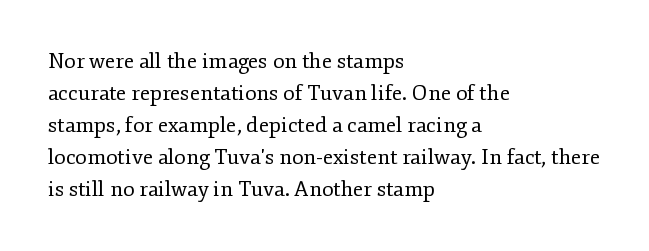
The image shows 21 px text type, upright; set left-aligned, normal line spacing (1.52x), normal letter spacing, not underlined.
